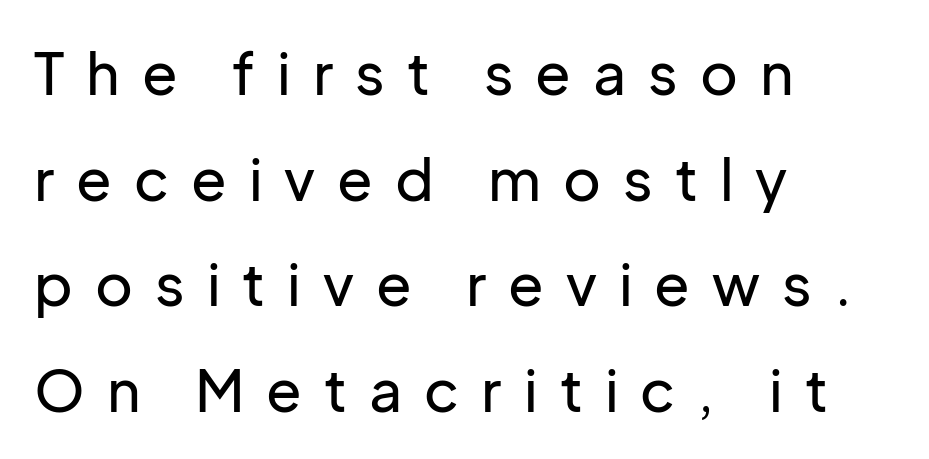
A typesetter would label this face a sans. Beneath every word, the page is bare. Varying glyph widths throughout — classic text-font behaviour. Every character sits straight up, as roman type does. Layout note: lines flush left.
